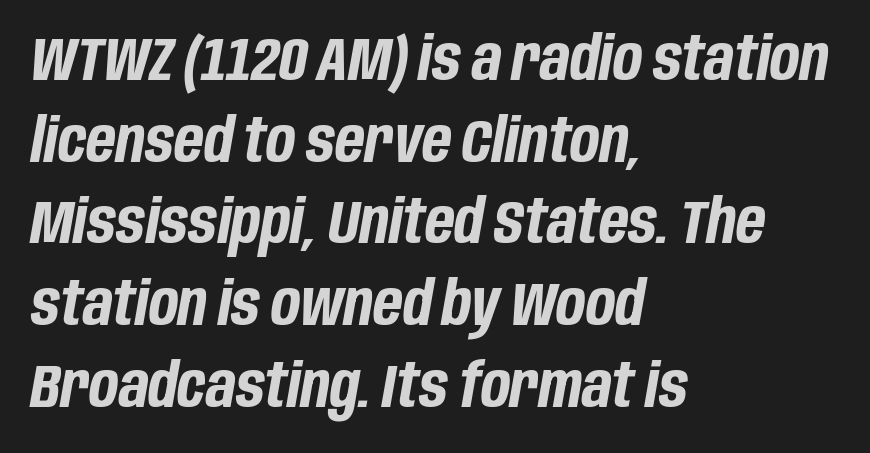
Q: Is the text bold? A: Yes.
Q: Is the text italic (slanted)? A: Yes, it leans right by about 10 degrees.
Q: Is the text underlined? A: No.
Q: How is the paragraph aligned? A: Left-aligned.
Q: Is the spacing between letters normal or unusually wide? A: Normal.
Q: Is the spacing between lines tight, normal or loose? A: Normal.
Q: Width (condensed, normal, or wide)? A: Condensed.
Q: Stroke contrast? A: Low.
Q: x-height? A: Large.
Q: Monospaced? A: No.
